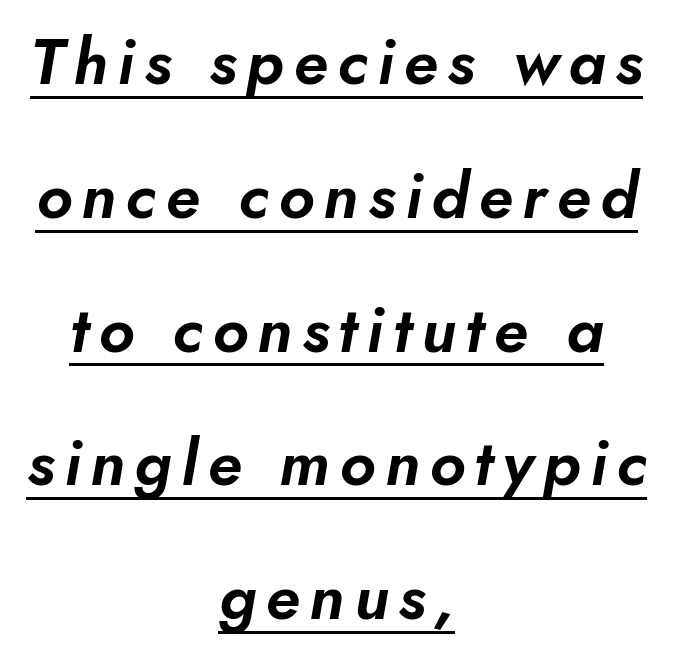
The image shows 64 px text type, italic (leaning right); set centered, loose line spacing (2.09x), underlined; low stroke contrast and a small x-height.
